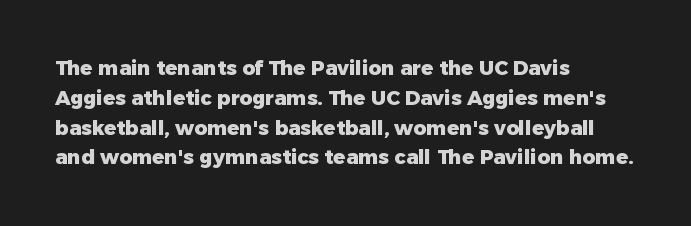
Summary of weight: heavy, a full bold. This sample is left-justified, so line endings fall wherever the words run out. The type sits square on the baseline with zero lean. The lines sit at an ordinary, default distance from one another. A bare baseline throughout the passage. This sample uses plain, unmodified letter spacing.
